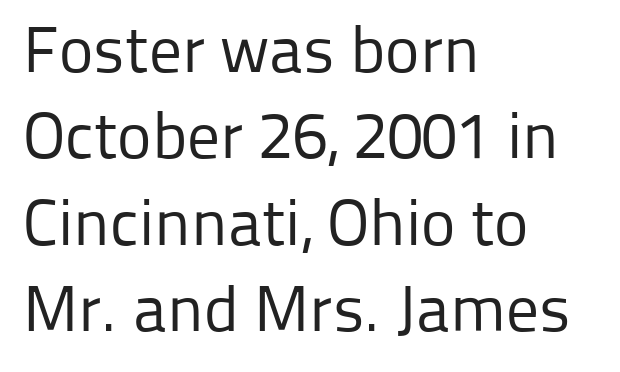
Weight class: somewhere from thin through regular. Tracking value appears to be zero — textbook default spacing. Caption: multi-line text, flush left, ragged right. Characters remain perfectly vertical along every line. Horizontal bands of white between lines are of average thickness.
